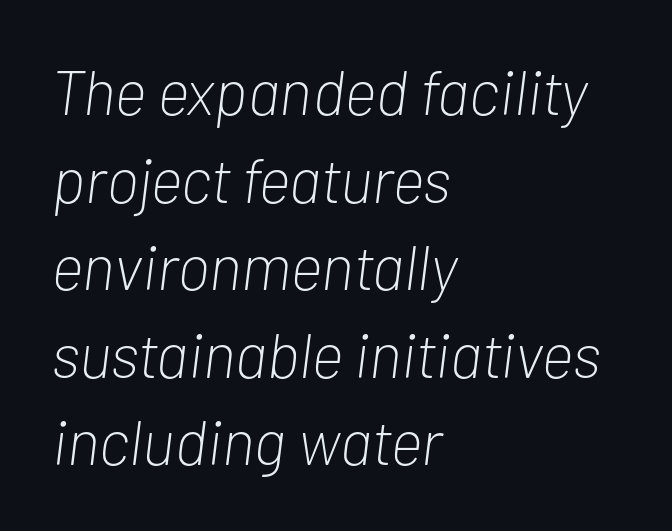
The lines are quadded left. These lines are rendered in a variable-pitch font. Every character sits at an angle, as italics do. The letterforms sit at book weight or below.
